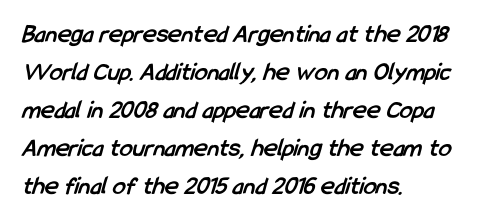
{"bold": "yes", "underline": "no", "align": "left", "line_spacing": "normal", "line_spacing_ratio": 1.46, "letter_spacing": "normal", "letter_spacing_em": 0.0, "glyph_px": 26}
